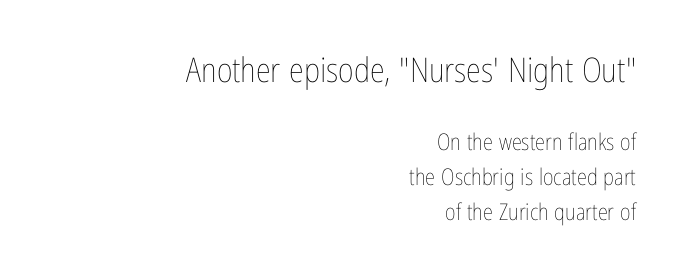
The image shows 34 px thin, condensed type, upright; set right-aligned, normal line spacing (1.54x), normal letter spacing, not underlined; the first (top) block is 1.48x larger; low stroke contrast and a medium x-height.
